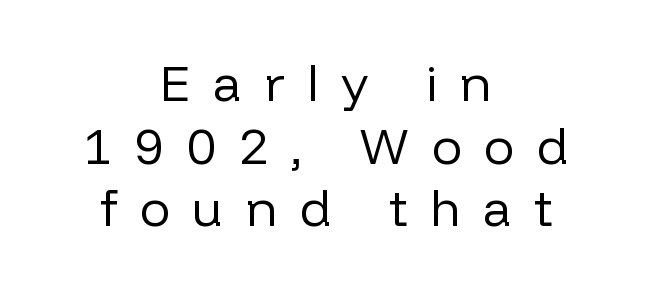
The image shows 51 px regular-weight sans-serif type, upright; set centered, line spacing 1.23x, unusually wide letter spacing (+0.44 em), not underlined; low stroke contrast and a medium x-height.
